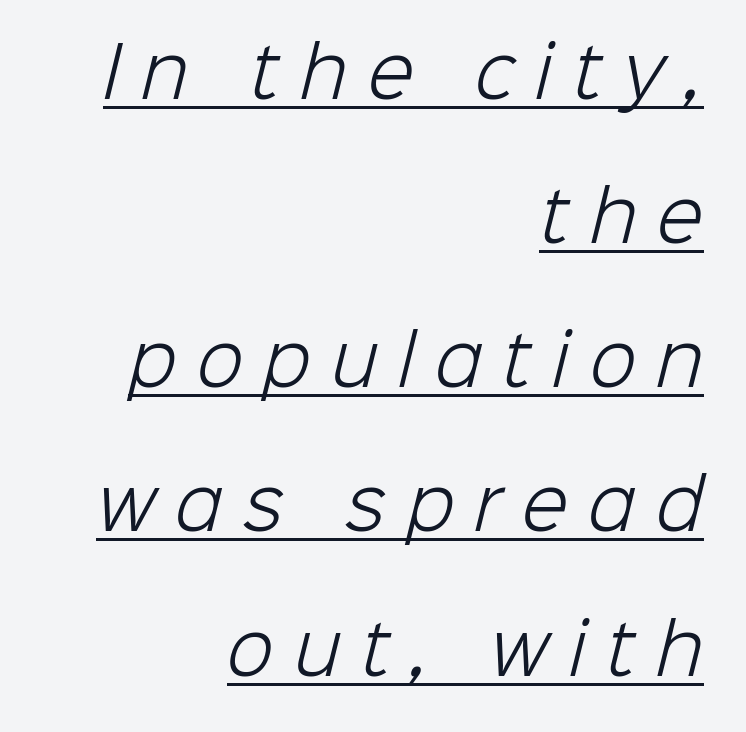
Q: Is the text bold? A: No.
Q: Is the typeface a serif or a sans-serif typeface? A: Sans-serif.
Q: Is the text underlined? A: Yes.
Q: How is the paragraph aligned? A: Right-aligned.
Q: Is the spacing between letters normal or unusually wide? A: Unusually wide.
Q: Is the spacing between lines tight, normal or loose? A: Loose.
Q: Width (condensed, normal, or wide)? A: Normal.
Q: Stroke contrast? A: Low.
Q: x-height? A: Medium.
Q: Monospaced? A: No.
